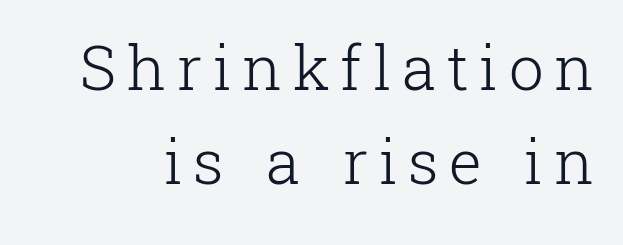
The image shows 62 px light serif type, upright; set normal line spacing (1.52x), not underlined; low stroke contrast and a medium x-height.
